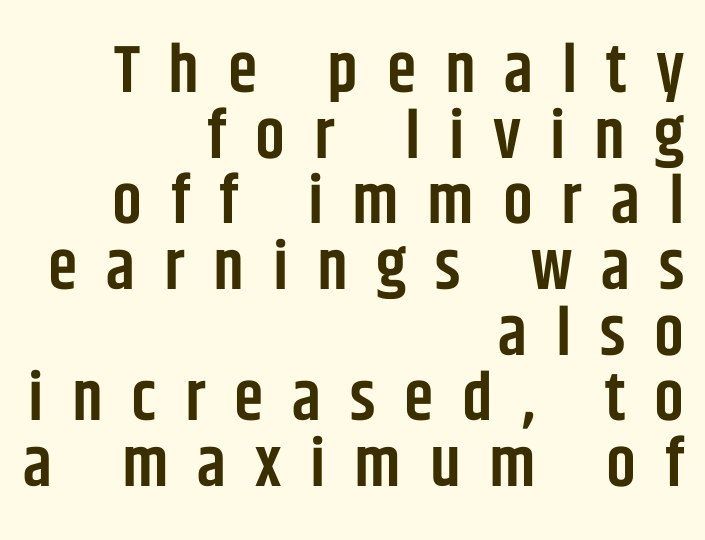
Q: Is the text bold? A: Semi-bold.
Q: Is the text italic (slanted)? A: No, it is upright.
Q: Is the typeface a serif or a sans-serif typeface? A: Sans-serif.
Q: Is the text underlined? A: No.
Q: How is the paragraph aligned? A: Right-aligned.
Q: Is the spacing between letters normal or unusually wide? A: Unusually wide.
Q: Is the spacing between lines tight, normal or loose? A: Tight.
Q: Width (condensed, normal, or wide)? A: Condensed.
Q: Stroke contrast? A: Low.
Q: x-height? A: Large.
Q: Monospaced? A: No.
